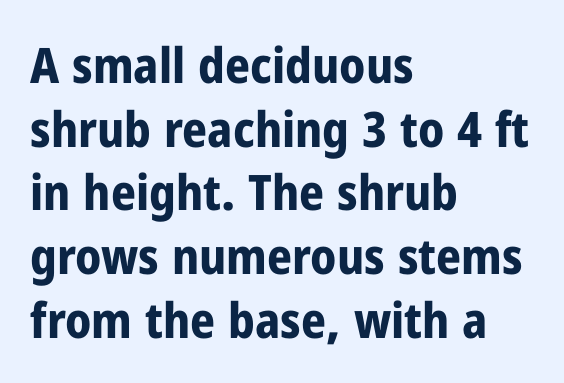
The image shows 49 px bold, condensed sans-serif type, upright; set left-aligned, normal line spacing (1.3x), normal letter spacing, not underlined; low stroke contrast and a medium x-height.
